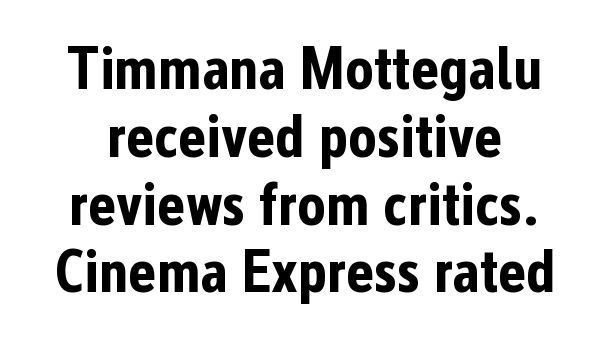
Clear beneath every line of the passage. This is sans-serif lettering, the kind often seen on screens and signage. Character widths vary here, with narrow letters taking less room than wide ones. Caption: bold face, heavy strokes. Compared with typical paragraphs, the rows here are closer together.
